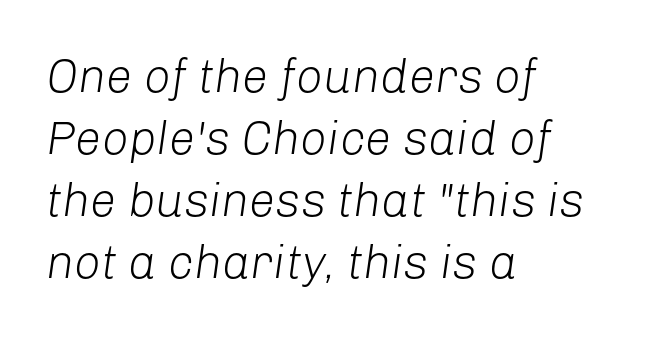
The image shows 47 px light type, italic (leaning right); set left-aligned, normal line spacing (1.32x), normal letter spacing, not underlined; low stroke contrast and a medium x-height.
